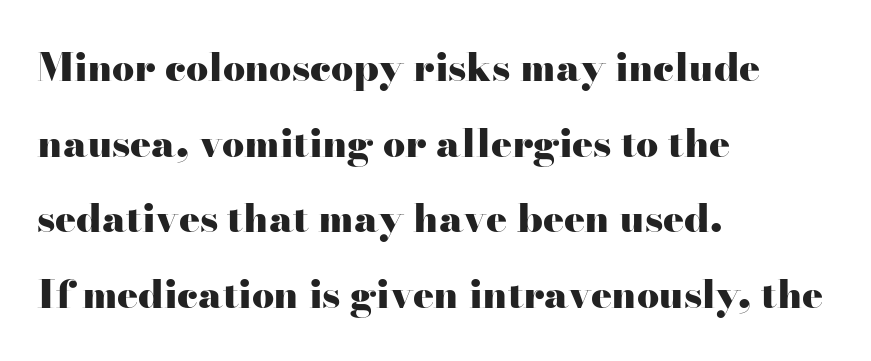
{"serif": "yes", "italic": "no", "bold": "yes", "weight": "heavy", "width": "wide", "stroke_contrast": "high", "x_height": "small", "monospaced": "no", "underline": "no", "align": "left", "line_spacing": "loose", "line_spacing_ratio": 1.94, "letter_spacing": "normal", "letter_spacing_em": 0.0, "glyph_px": 39}
